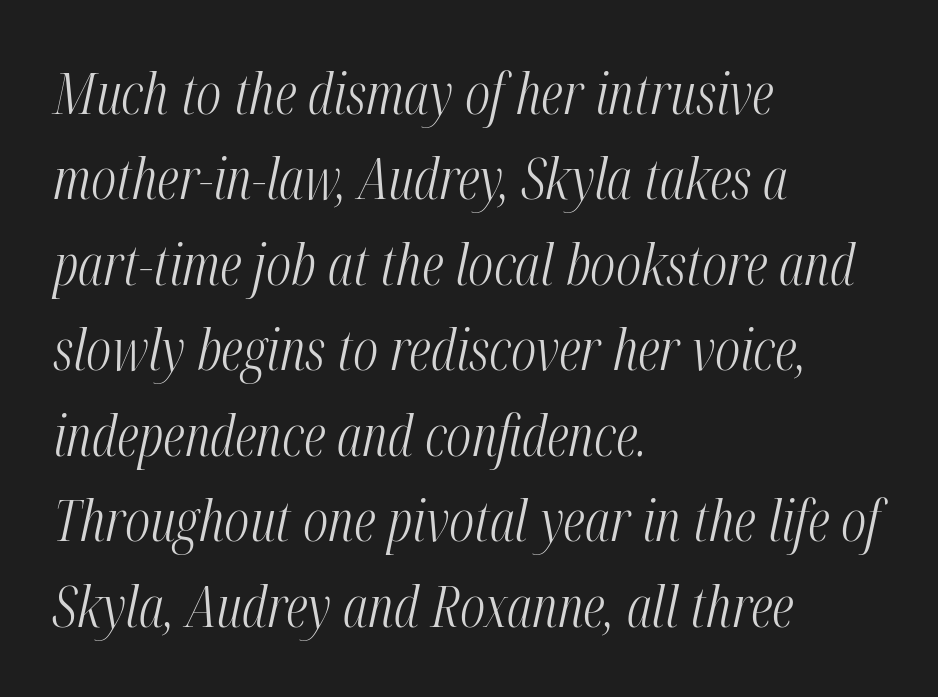
The image shows 57 px light, condensed type, italic (leaning right); set left-aligned, normal line spacing (1.5x), normal letter spacing, not underlined; medium stroke contrast and a medium x-height.
